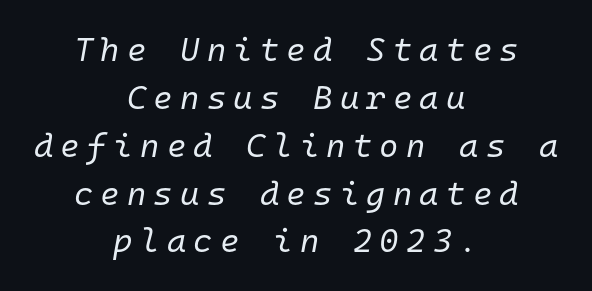
The image shows 33 px regular-weight type, italic (leaning right), monospaced; set centered, normal line spacing (1.45x), unusually wide letter spacing (+0.22 em), not underlined; low stroke contrast and a medium x-height.
